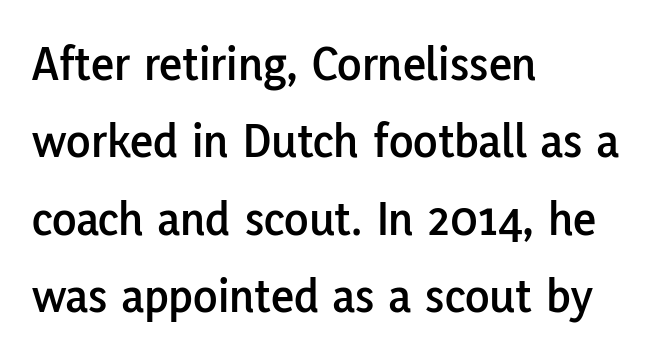
Q: Is the text italic (slanted)? A: No, it is upright.
Q: Is the typeface a serif or a sans-serif typeface? A: Sans-serif.
Q: Is the text underlined? A: No.
Q: How is the paragraph aligned? A: Left-aligned.
Q: Is the spacing between letters normal or unusually wide? A: Normal.
Q: Is the spacing between lines tight, normal or loose? A: Normal.
Q: Width (condensed, normal, or wide)? A: Normal.
Q: Stroke contrast? A: Low.
Q: x-height? A: Medium.
Q: Monospaced? A: No.
